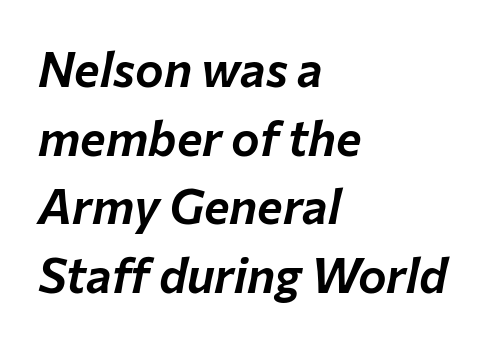
The image shows 48 px text type, italic (leaning right); set left-aligned, normal line spacing (1.43x), normal letter spacing, not underlined; low stroke contrast and a medium x-height.
